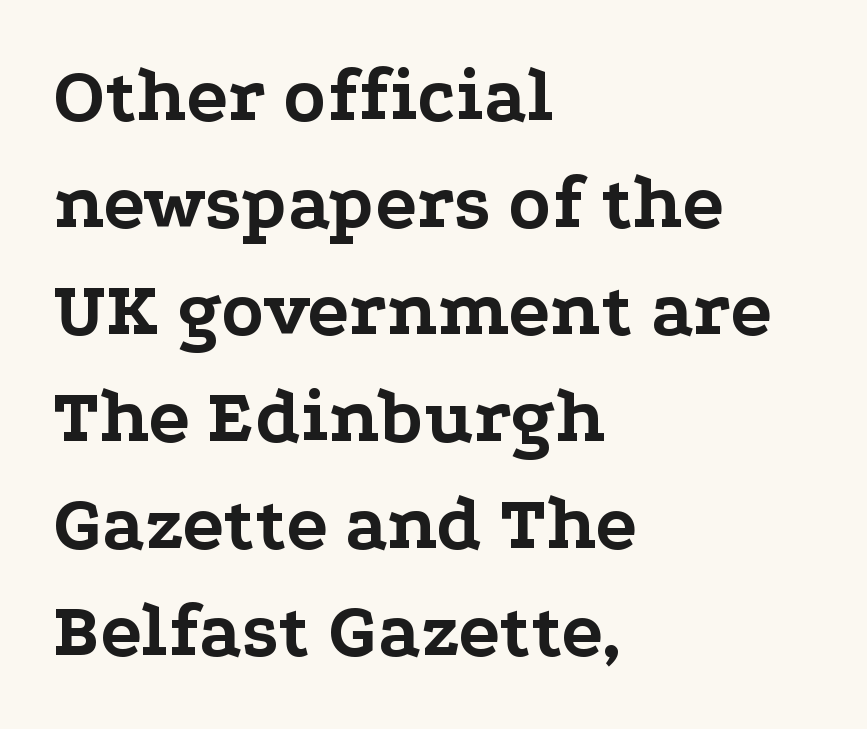
The passage is arranged the way most books set body copy — flush left. Is there much room between lines? A standard amount, neither cramped nor airy. Clear beneath every line of the passage. Standard letterfit; no display-style spreading of the glyphs.
